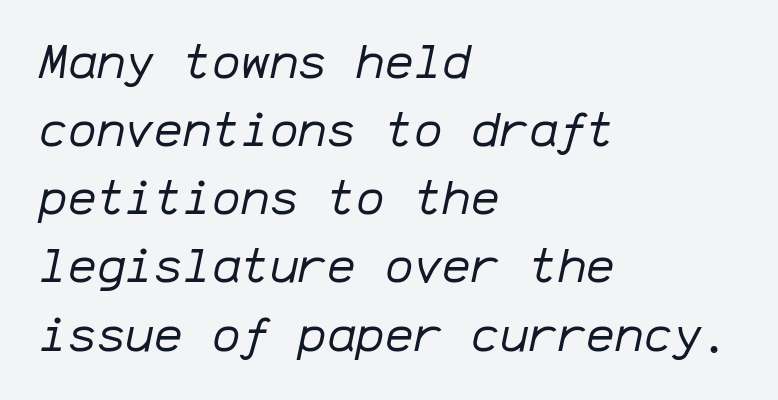
{"italic": "yes", "lean": "right", "slant_degrees": 12, "bold": "no", "weight": "regular", "width": "normal", "stroke_contrast": "low", "x_height": "medium", "monospaced": "yes", "underline": "no", "align": "left", "line_spacing": "normal", "line_spacing_ratio": 1.42, "letter_spacing": "normal", "letter_spacing_em": 0.0, "glyph_px": 48}
